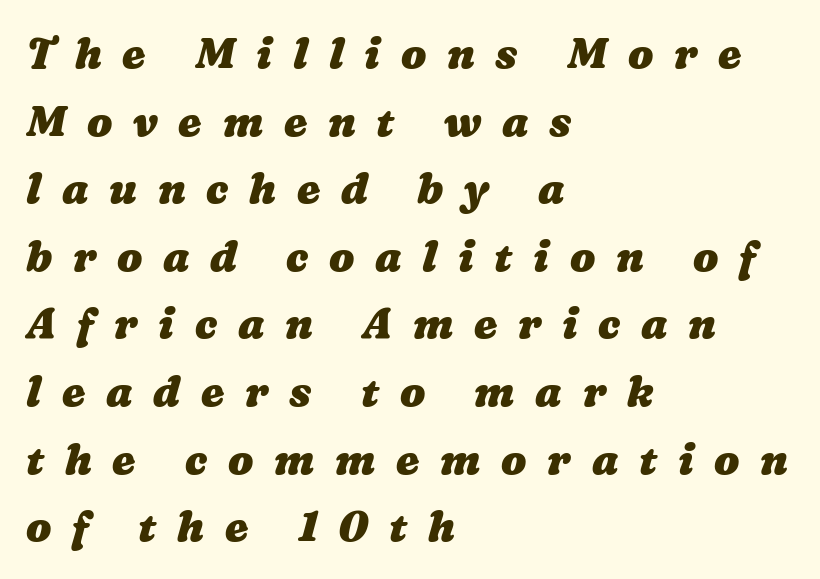
The setting favours the left margin, as ordinary paragraphs usually do. Compared with an ordinary text face, these strokes are far heavier — a full bold. The strip under each line holds only bare page. There is plenty of visible air inserted between adjacent glyphs.
